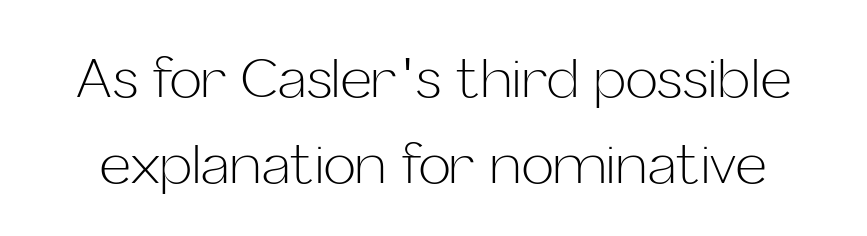
{"serif": "no", "italic": "no", "bold": "no", "weight": "light", "width": "normal", "stroke_contrast": "low", "x_height": "medium", "monospaced": "no", "underline": "no", "line_spacing": "normal", "line_spacing_ratio": 1.6, "letter_spacing": "normal", "letter_spacing_em": 0.0, "glyph_px": 54}
